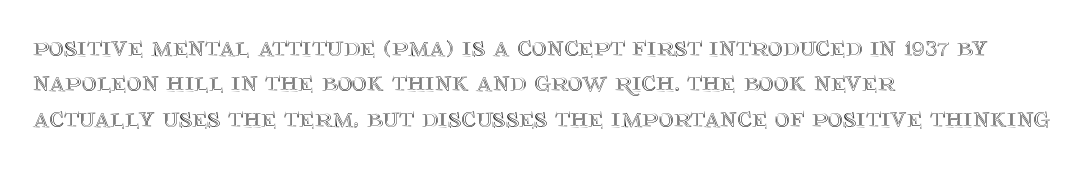
Q: Is the text italic (slanted)? A: No, it is upright.
Q: Is the text underlined? A: No.
Q: How is the paragraph aligned? A: Left-aligned.
Q: Is the spacing between letters normal or unusually wide? A: Normal.
Q: Width (condensed, normal, or wide)? A: Normal.
Q: x-height? A: Large.
Q: Monospaced? A: No.
